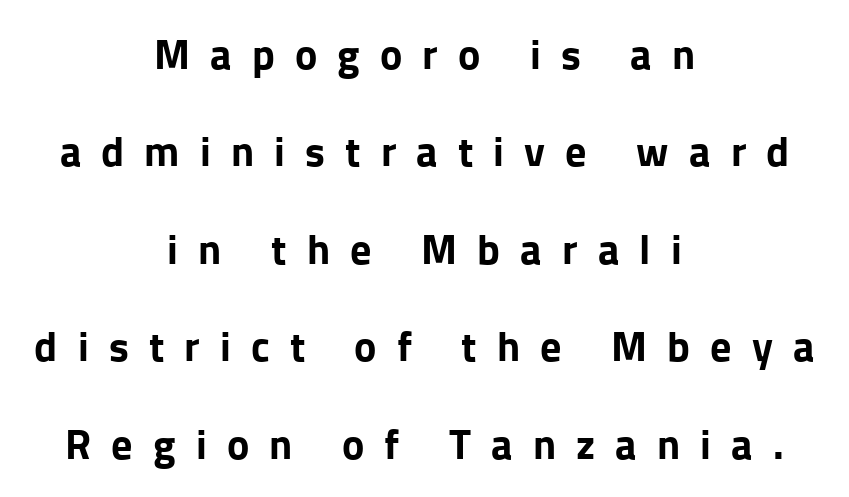
{"serif": "no", "italic": "no", "bold": "yes", "weight": "bold", "width": "normal", "stroke_contrast": "low", "x_height": "medium", "monospaced": "no", "underline": "no", "align": "center", "line_spacing": "loose", "line_spacing_ratio": 2.32, "letter_spacing": "wide", "letter_spacing_em": 0.48, "glyph_px": 42}
